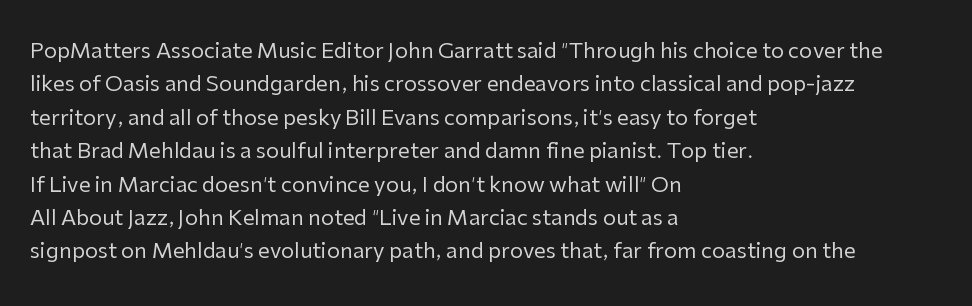
The image shows 21 px text type, upright; set left-aligned, normal line spacing (1.59x), normal letter spacing, not underlined.
